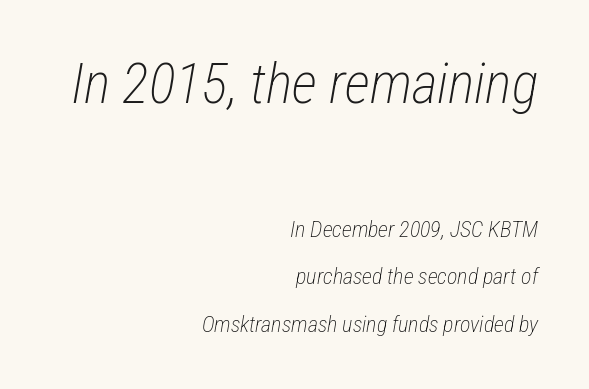
The image shows 56 px light, condensed type, italic (leaning right); set right-aligned, loose line spacing (2.15x), normal letter spacing, not underlined; the first (top) block is 2.55x larger; low stroke contrast and a medium x-height.
